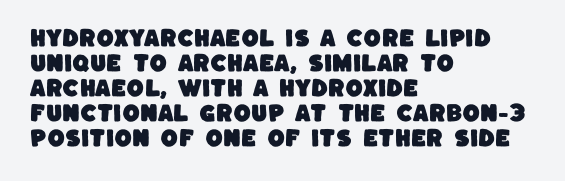
{"underline": "no", "align": "left", "line_spacing": "normal", "line_spacing_ratio": 1.25, "letter_spacing": "normal", "letter_spacing_em": 0.0, "glyph_px": 20}
